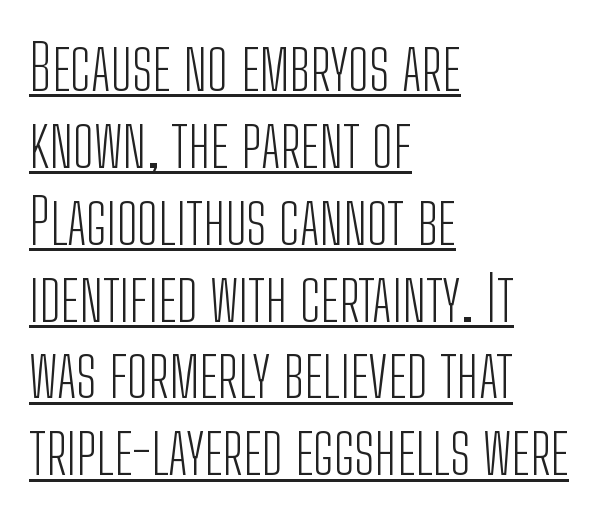
{"serif": "no", "italic": "no", "bold": "no", "weight": "light", "width": "condensed", "stroke_contrast": "low", "x_height": "medium", "monospaced": "no", "underline": "yes", "align": "left", "line_spacing_ratio": 1.22, "letter_spacing": "normal", "letter_spacing_em": 0.0, "glyph_px": 63}
